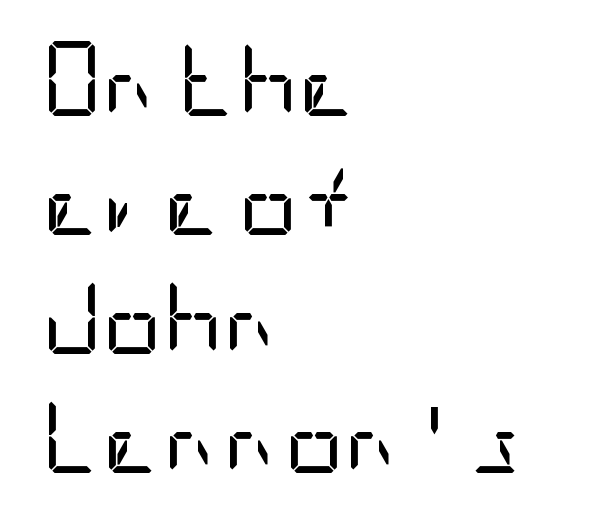
{"serif": "no", "italic": "no", "bold": "no", "weight": "regular", "width": "condensed", "stroke_contrast": "low", "x_height": "large", "underline": "no", "align": "left", "line_spacing": "normal", "line_spacing_ratio": 1.61, "letter_spacing": "normal", "letter_spacing_em": 0.0, "glyph_px": 74}
